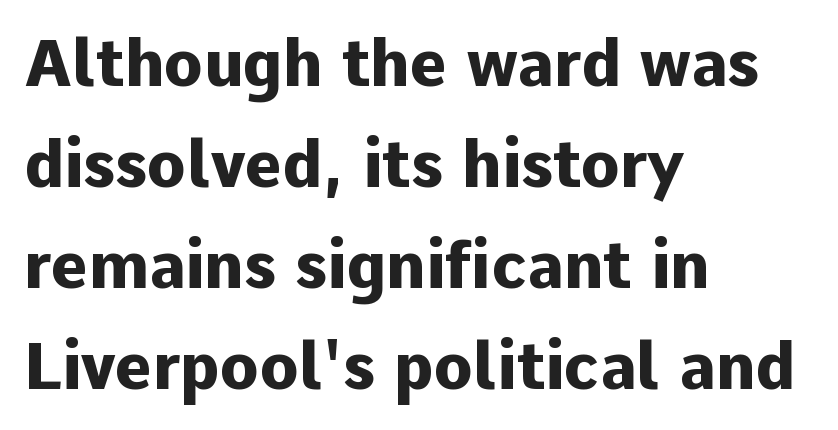
Q: Is the text bold? A: Yes.
Q: Is the text italic (slanted)? A: No, it is upright.
Q: Is the typeface a serif or a sans-serif typeface? A: Sans-serif.
Q: Is the text underlined? A: No.
Q: How is the paragraph aligned? A: Left-aligned.
Q: Is the spacing between letters normal or unusually wide? A: Normal.
Q: Is the spacing between lines tight, normal or loose? A: Normal.
Q: Width (condensed, normal, or wide)? A: Normal.
Q: Stroke contrast? A: Low.
Q: x-height? A: Medium.
Q: Monospaced? A: No.
